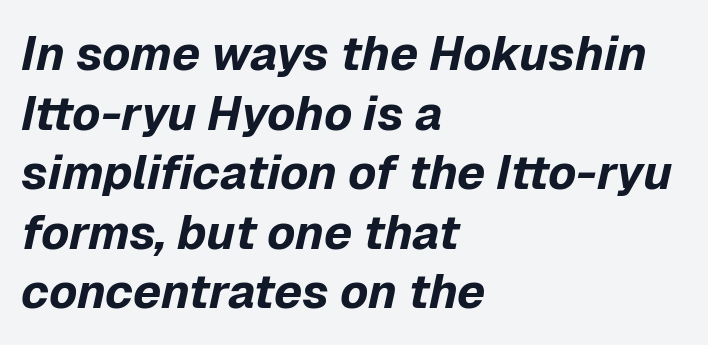
The font's italic variant was chosen for this text. Spacing verdict: proportional, widths tailored to each character. Students, this is bold: see how much ink each stroke carries. Line beginnings align vertically; line endings do not. Only glyphs here, with clear space below each row.
